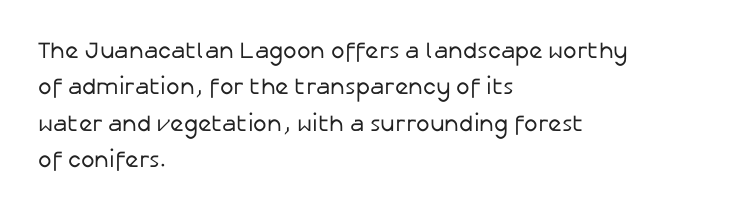
{"italic": "no", "bold": "no", "underline": "no", "align": "left", "line_spacing": "normal", "line_spacing_ratio": 1.58, "letter_spacing": "normal", "letter_spacing_em": 0.0, "glyph_px": 23}
